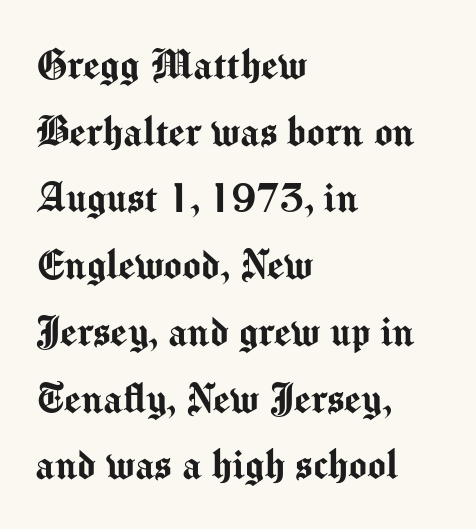
{"serif": "no", "italic": "no", "width": "normal", "stroke_contrast": "medium", "x_height": "medium", "monospaced": "no", "underline": "no", "align": "left", "line_spacing": "normal", "line_spacing_ratio": 1.39, "letter_spacing": "normal", "letter_spacing_em": 0.0, "glyph_px": 48}
